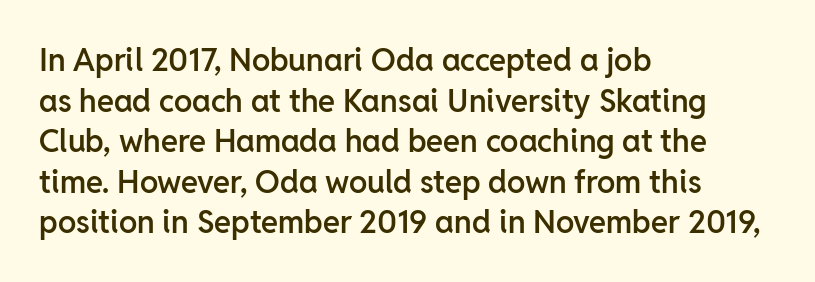
Q: Is the text bold? A: Semi-bold.
Q: Is the text italic (slanted)? A: No, it is upright.
Q: Is the typeface a serif or a sans-serif typeface? A: Sans-serif.
Q: Is the text underlined? A: No.
Q: How is the paragraph aligned? A: Left-aligned.
Q: Is the spacing between letters normal or unusually wide? A: Normal.
Q: Is the spacing between lines tight, normal or loose? A: Normal.
Q: Width (condensed, normal, or wide)? A: Normal.
Q: Stroke contrast? A: Low.
Q: x-height? A: Medium.
Q: Monospaced? A: No.
